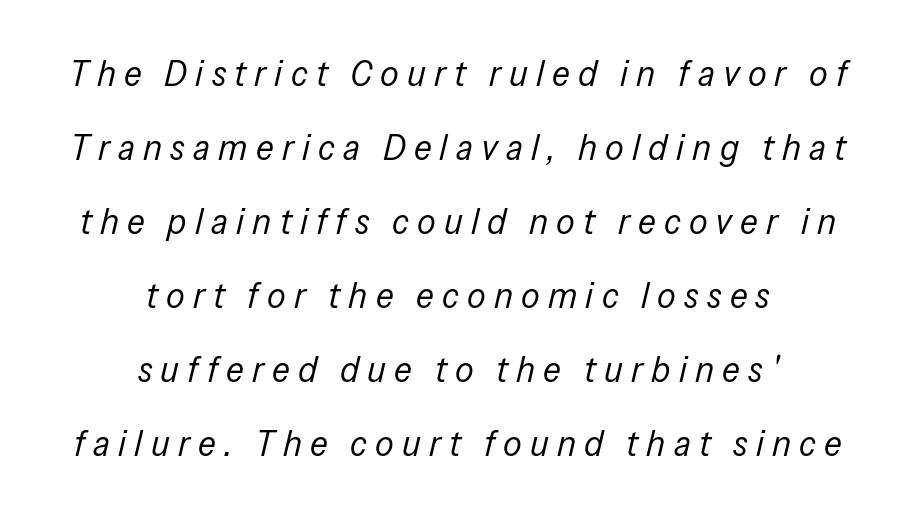
{"italic": "yes", "lean": "right", "slant_degrees": 13, "bold": "no", "weight": "regular", "width": "condensed", "stroke_contrast": "low", "x_height": "medium", "monospaced": "no", "underline": "no", "align": "center", "line_spacing": "loose", "line_spacing_ratio": 2.0, "letter_spacing": "wide", "letter_spacing_em": 0.22, "glyph_px": 37}
